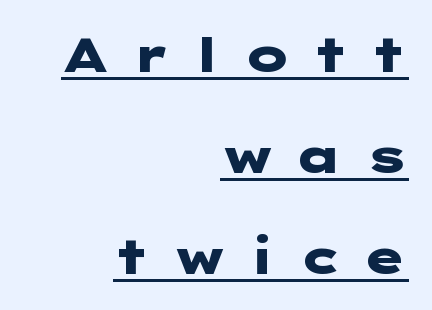
The image shows 48 px heavy, wide sans-serif type, upright; set right-aligned, loose line spacing (2.1x), unusually wide letter spacing (+0.44 em), underlined; low stroke contrast and a medium x-height.
